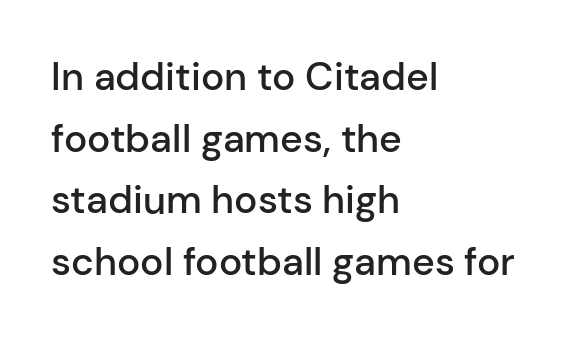
Q: Is the text bold? A: Semi-bold.
Q: Is the text italic (slanted)? A: No, it is upright.
Q: Is the typeface a serif or a sans-serif typeface? A: Sans-serif.
Q: Is the text underlined? A: No.
Q: How is the paragraph aligned? A: Left-aligned.
Q: Is the spacing between letters normal or unusually wide? A: Normal.
Q: Is the spacing between lines tight, normal or loose? A: Normal.
Q: Width (condensed, normal, or wide)? A: Normal.
Q: Stroke contrast? A: Low.
Q: x-height? A: Medium.
Q: Monospaced? A: No.
